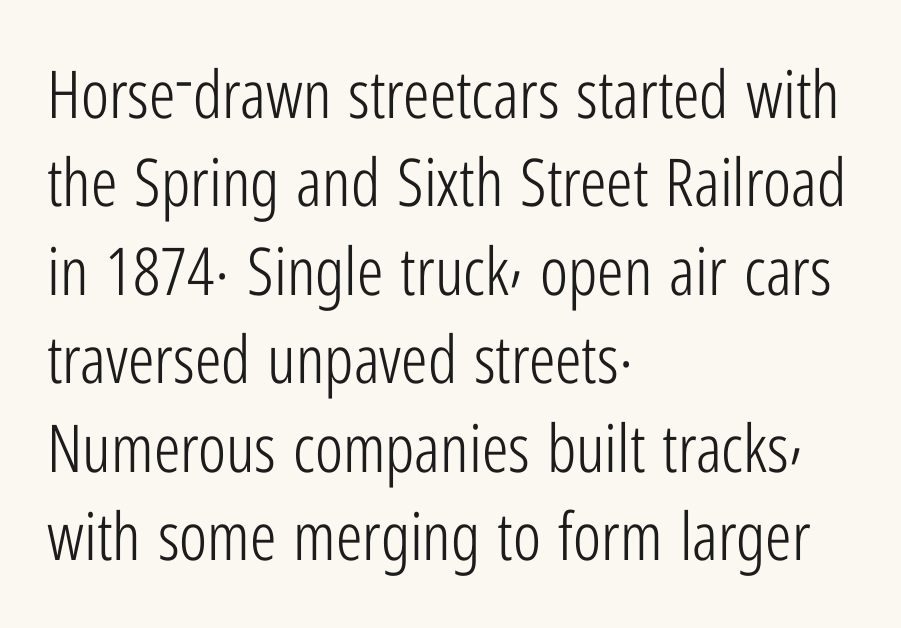
{"serif": "no", "italic": "no", "bold": "no", "weight": "light", "width": "condensed", "stroke_contrast": "low", "x_height": "medium", "monospaced": "no", "underline": "no", "align": "left", "line_spacing": "normal", "line_spacing_ratio": 1.34, "letter_spacing": "normal", "letter_spacing_em": 0.0, "glyph_px": 66}
